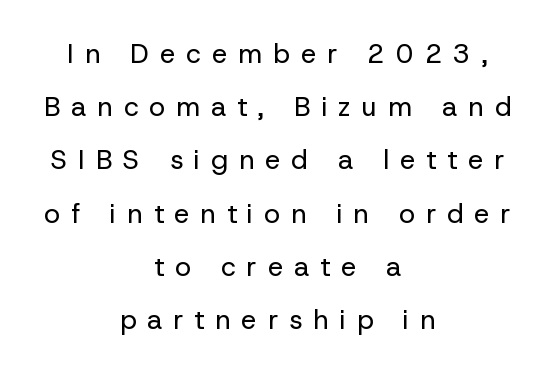
The image shows 27 px text type, upright; set centered, loose line spacing (1.97x), unusually wide letter spacing (+0.41 em), not underlined.
